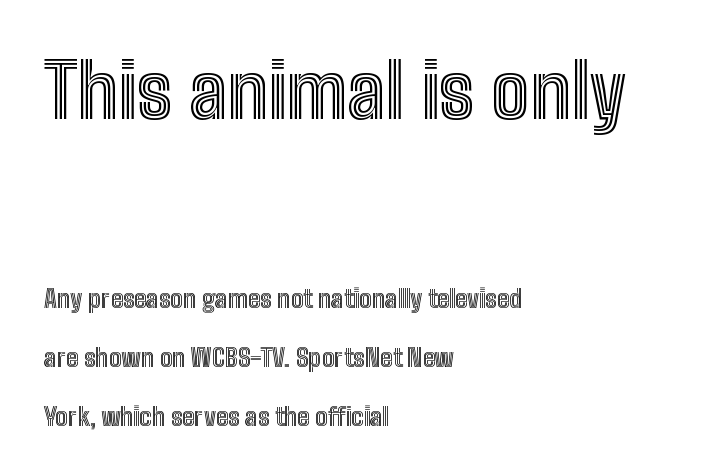
The letterforms sit shoulder to shoulder at normal distance. The lines are quadded left. Italic? Not at all — the glyphs are vertical. Only glyphs here, with clear space below each row. Is there much room between lines? Yes — plenty of vertical air separates them.
